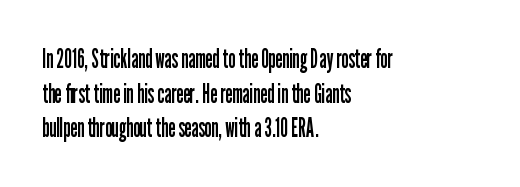
{"italic": "no", "bold": "no", "underline": "no", "align": "left", "line_spacing": "normal", "line_spacing_ratio": 1.33, "letter_spacing": "normal", "letter_spacing_em": 0.0, "glyph_px": 26}
